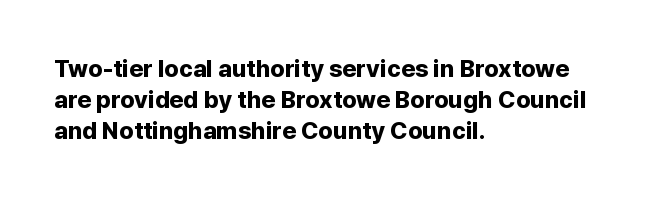
Q: Is the text bold? A: Yes.
Q: Is the text italic (slanted)? A: No, it is upright.
Q: Is the text underlined? A: No.
Q: How is the paragraph aligned? A: Left-aligned.
Q: Is the spacing between letters normal or unusually wide? A: Normal.
Q: Is the spacing between lines tight, normal or loose? A: Normal.
